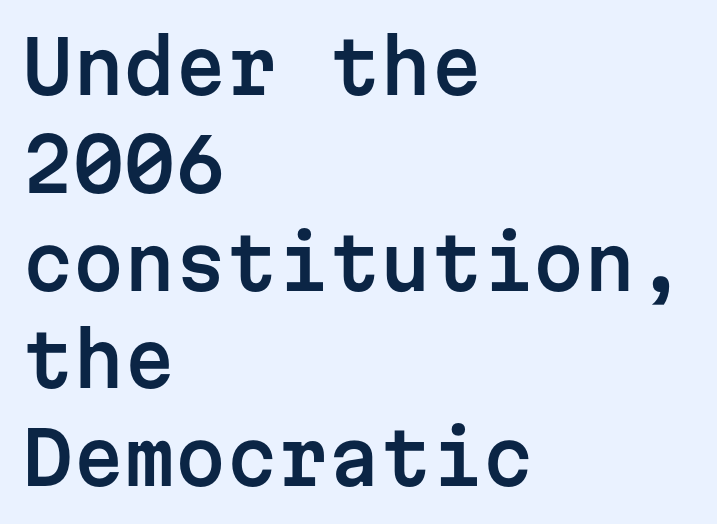
Q: Is the text italic (slanted)? A: No, it is upright.
Q: Is the typeface a serif or a sans-serif typeface? A: Sans-serif.
Q: Is the text underlined? A: No.
Q: How is the paragraph aligned? A: Left-aligned.
Q: Is the spacing between letters normal or unusually wide? A: Normal.
Q: Is the spacing between lines tight, normal or loose? A: Normal.
Q: Width (condensed, normal, or wide)? A: Normal.
Q: Stroke contrast? A: Low.
Q: x-height? A: Medium.
Q: Monospaced? A: Yes.
